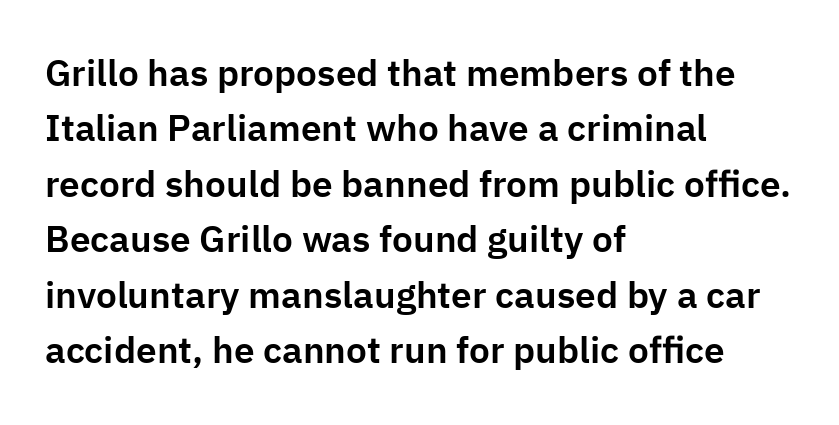
Q: Is the text italic (slanted)? A: No, it is upright.
Q: Is the typeface a serif or a sans-serif typeface? A: Sans-serif.
Q: Is the text underlined? A: No.
Q: How is the paragraph aligned? A: Left-aligned.
Q: Is the spacing between letters normal or unusually wide? A: Normal.
Q: Is the spacing between lines tight, normal or loose? A: Normal.
Q: Width (condensed, normal, or wide)? A: Normal.
Q: Stroke contrast? A: Low.
Q: x-height? A: Medium.
Q: Monospaced? A: No.
